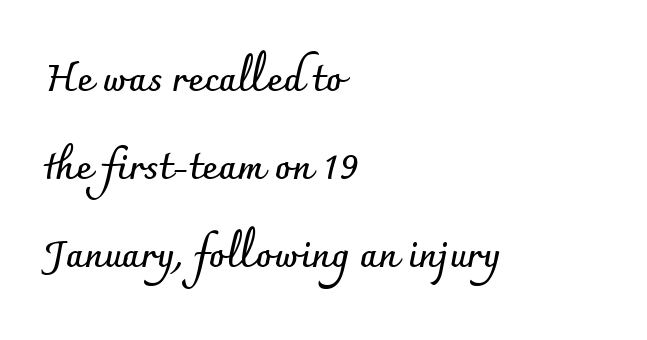
The image shows 38 px semibold sans-serif type; set left-aligned, loose line spacing (2.32x), normal letter spacing, not underlined; low stroke contrast and a small x-height.
